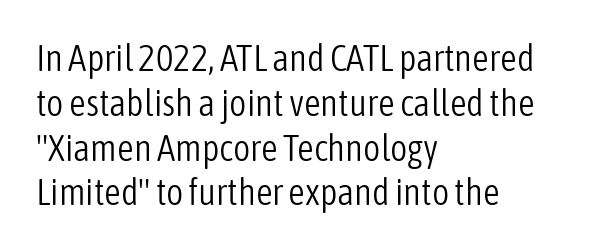
Q: Is the text bold? A: No.
Q: Is the text italic (slanted)? A: No, it is upright.
Q: Is the typeface a serif or a sans-serif typeface? A: Sans-serif.
Q: Is the text underlined? A: No.
Q: How is the paragraph aligned? A: Left-aligned.
Q: Is the spacing between letters normal or unusually wide? A: Normal.
Q: Width (condensed, normal, or wide)? A: Condensed.
Q: Stroke contrast? A: Low.
Q: x-height? A: Medium.
Q: Monospaced? A: No.
